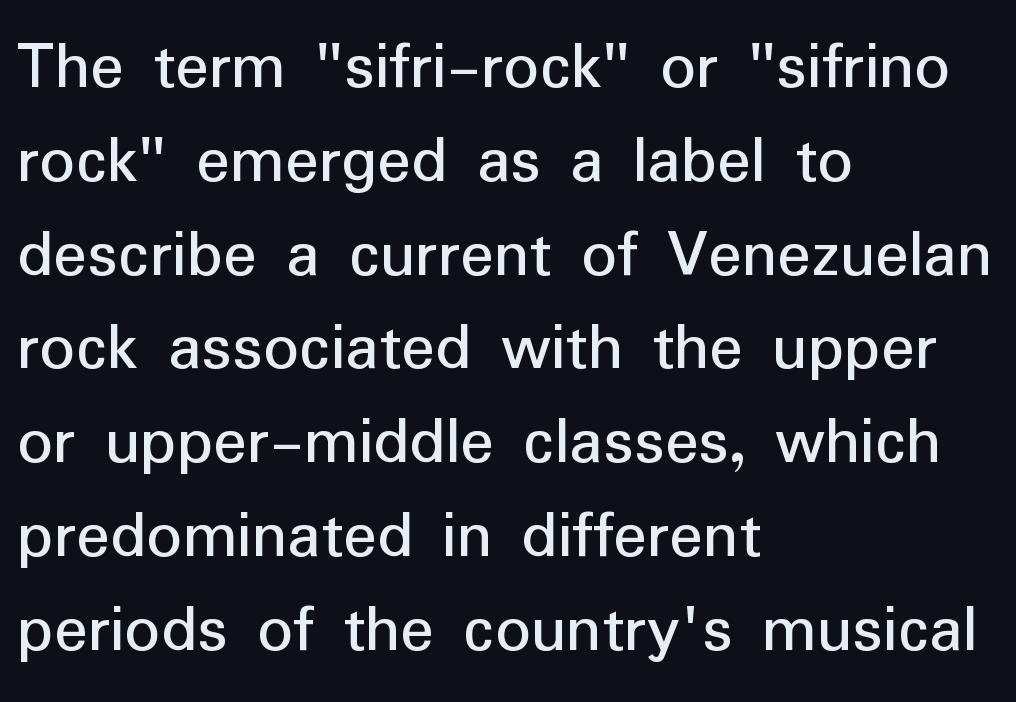
{"serif": "no", "italic": "no", "bold": "no", "weight": "regular", "width": "normal", "stroke_contrast": "low", "x_height": "medium", "monospaced": "no", "underline": "no", "align": "left", "line_spacing": "normal", "line_spacing_ratio": 1.34, "letter_spacing": "normal", "letter_spacing_em": 0.0, "glyph_px": 70}
